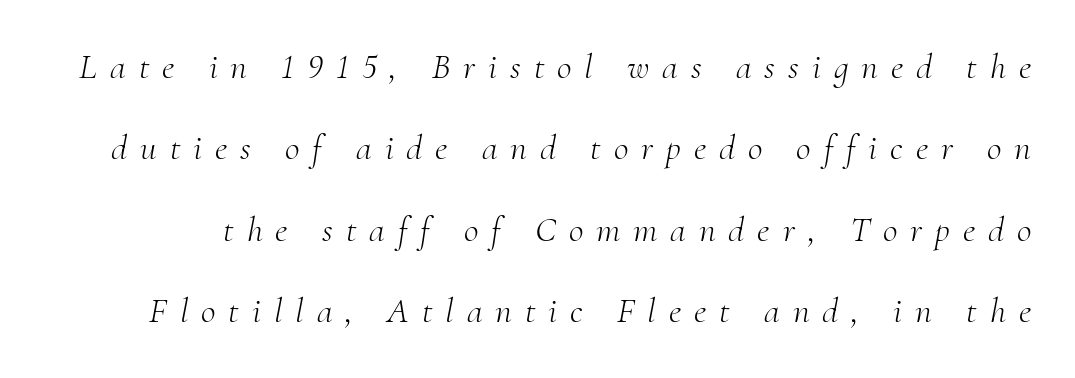
{"serif": "yes", "italic": "yes", "lean": "right", "slant_degrees": 10, "bold": "no", "weight": "light", "width": "normal", "stroke_contrast": "medium", "x_height": "small", "monospaced": "no", "underline": "no", "line_spacing": "loose", "line_spacing_ratio": 2.26, "letter_spacing": "wide", "letter_spacing_em": 0.36, "glyph_px": 36}
